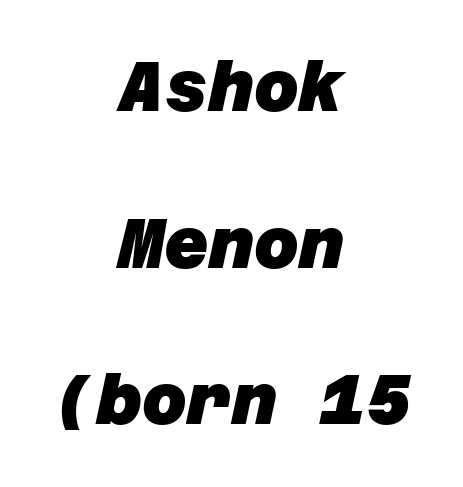
The image shows 69 px heavy sans-serif type; set centered, loose line spacing (2.27x), normal letter spacing, not underlined; low stroke contrast and a large x-height.
